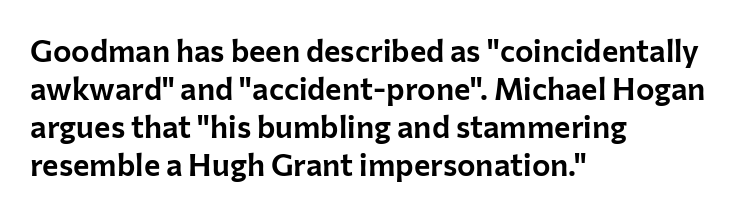
{"serif": "no", "italic": "no", "width": "normal", "stroke_contrast": "low", "x_height": "medium", "monospaced": "no", "underline": "no", "align": "left", "line_spacing_ratio": 1.23, "letter_spacing": "normal", "letter_spacing_em": 0.0, "glyph_px": 31}
